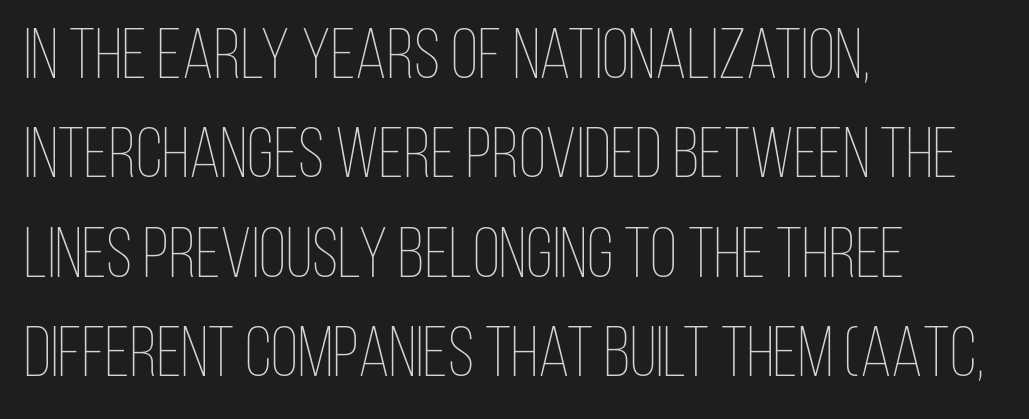
Upright lettering throughout. Nothing unusual about the tracking: characters are spaced as the font intends. No extra ink here — the face is not bold. The line-height multiplier appears to be the usual default.
